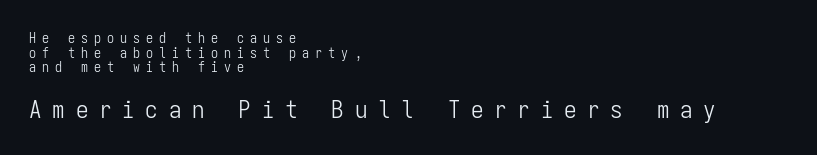
{"italic": "no", "bold": "no", "underline": "no", "align": "left", "line_spacing": "tight", "line_spacing_ratio": 1.04, "letter_spacing": "wide", "letter_spacing_em": 0.43, "larger_block": "second", "size_ratio": 1.79, "glyph_px": 25}
